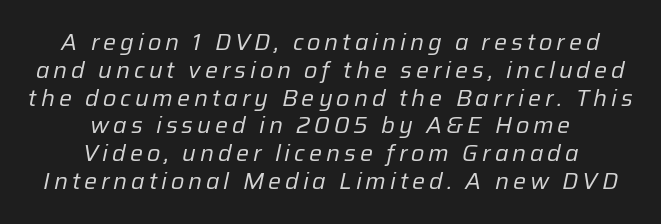
Only glyphs here, with clear space below each row. Both edges are ragged and mirror each other, which tells us the setting is centered. A quiet, ordinary-to-light weight characterises the typeface. There's an unmistakable incline to the writing here.
